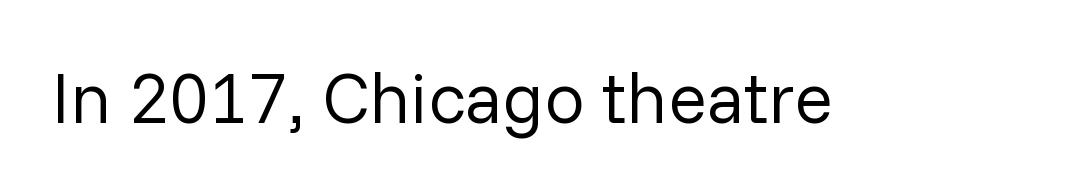
The image shows 72 px regular-weight sans-serif type, upright; set normal letter spacing, not underlined; low stroke contrast and a medium x-height.
